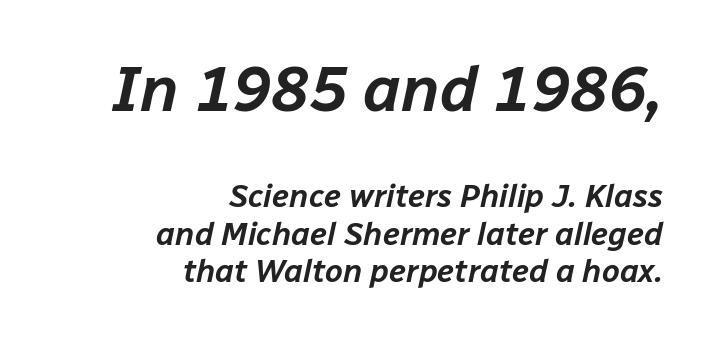
Q: Is the text italic (slanted)? A: Yes, it leans right by about 12 degrees.
Q: Is the text underlined? A: No.
Q: How is the paragraph aligned? A: Right-aligned.
Q: Is the spacing between letters normal or unusually wide? A: Normal.
Q: Which block of text is set in a larger size, the first (top) or the second (bottom)? A: The first (top) one.
Q: Width (condensed, normal, or wide)? A: Normal.
Q: Stroke contrast? A: Low.
Q: x-height? A: Medium.
Q: Monospaced? A: No.
